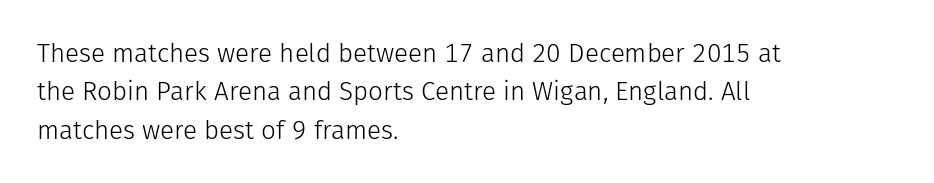
Leftover space on each line is placed entirely after the last word. The font sits on the lighter half of the weight spectrum, regular included. Here the glyphs are tracked normally, forming tight word shapes. Evenly set lines give the paragraph a standard silhouette. The area under the type is left untouched. The letters stand upright; this is a roman face.
